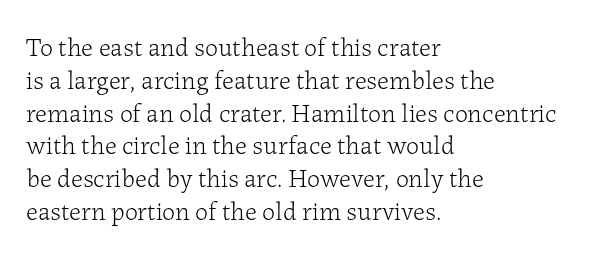
Q: Is the text bold? A: No.
Q: Is the text italic (slanted)? A: No, it is upright.
Q: Is the text underlined? A: No.
Q: How is the paragraph aligned? A: Left-aligned.
Q: Is the spacing between letters normal or unusually wide? A: Normal.
Q: Is the spacing between lines tight, normal or loose? A: Normal.
